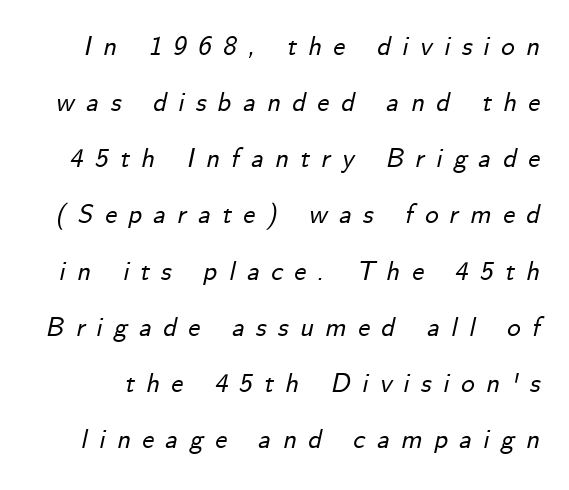
The image shows 27 px text type, italic (leaning right); set loose line spacing (2.08x), unusually wide letter spacing (+0.42 em), not underlined.
